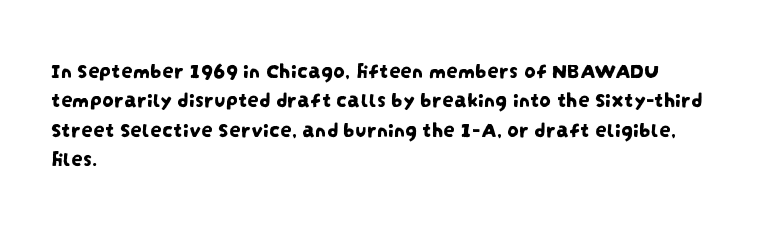
The image shows 23 px text type; set left-aligned, normal line spacing (1.28x), normal letter spacing, not underlined.
